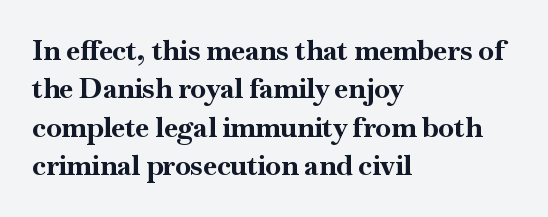
Q: Is the text bold? A: Yes.
Q: Is the text italic (slanted)? A: No, it is upright.
Q: Is the typeface a serif or a sans-serif typeface? A: Serif.
Q: Is the text underlined? A: No.
Q: How is the paragraph aligned? A: Left-aligned.
Q: Is the spacing between letters normal or unusually wide? A: Normal.
Q: Is the spacing between lines tight, normal or loose? A: Normal.
Q: Width (condensed, normal, or wide)? A: Normal.
Q: Stroke contrast? A: High.
Q: x-height? A: Small.
Q: Monospaced? A: No.
